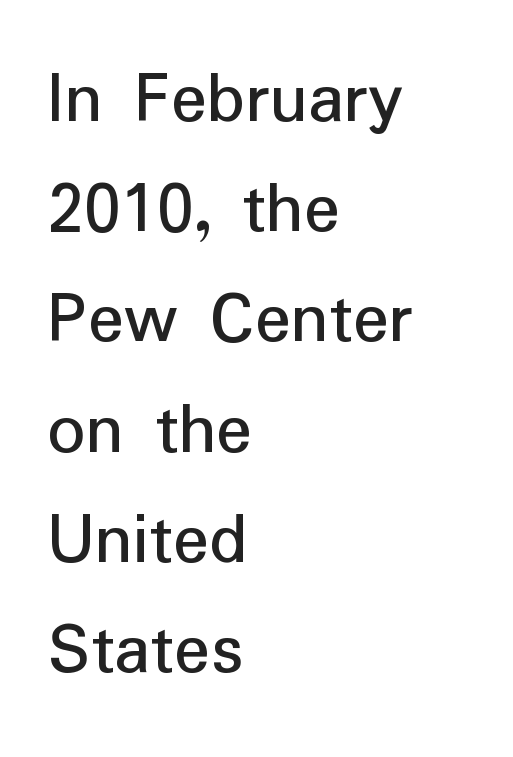
Q: Is the text italic (slanted)? A: No, it is upright.
Q: Is the typeface a serif or a sans-serif typeface? A: Sans-serif.
Q: Is the text underlined? A: No.
Q: How is the paragraph aligned? A: Left-aligned.
Q: Is the spacing between letters normal or unusually wide? A: Normal.
Q: Is the spacing between lines tight, normal or loose? A: Normal.
Q: Width (condensed, normal, or wide)? A: Normal.
Q: Stroke contrast? A: Low.
Q: x-height? A: Medium.
Q: Monospaced? A: No.
